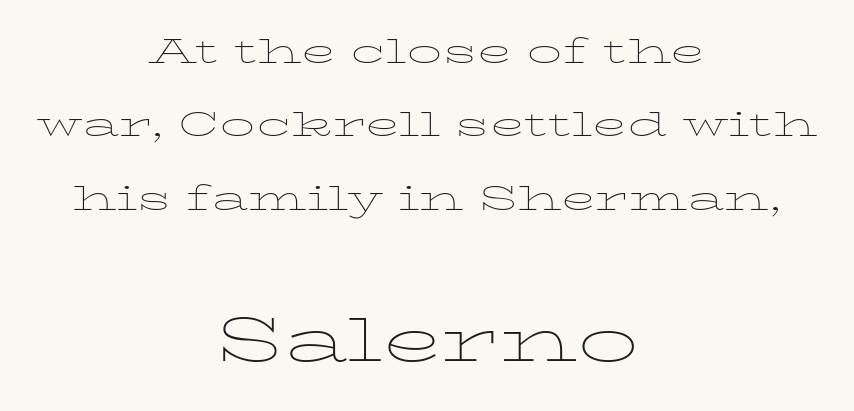
{"serif": "yes", "italic": "no", "bold": "no", "weight": "thin", "width": "wide", "stroke_contrast": "low", "x_height": "medium", "monospaced": "no", "underline": "no", "align": "center", "line_spacing": "loose", "line_spacing_ratio": 2.1, "letter_spacing": "normal", "letter_spacing_em": 0.0, "larger_block": "second", "size_ratio": 1.74, "glyph_px": 61}
